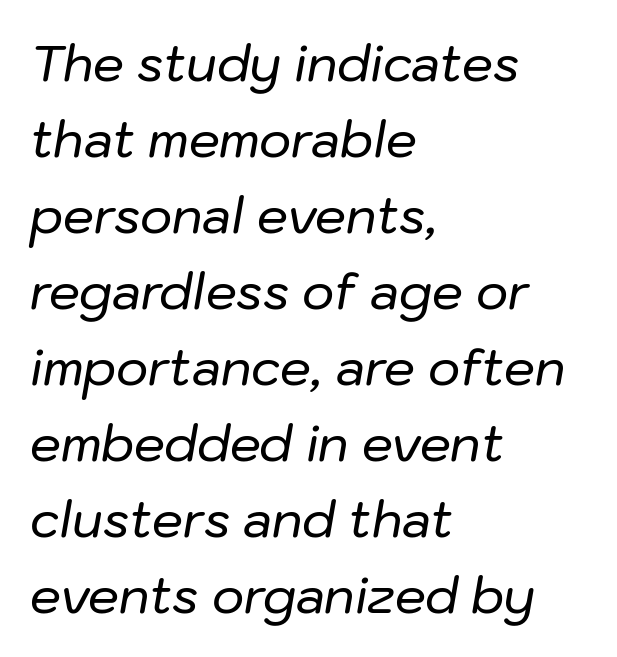
{"italic": "yes", "lean": "right", "slant_degrees": 10, "width": "normal", "stroke_contrast": "low", "x_height": "medium", "monospaced": "no", "underline": "no", "align": "left", "line_spacing": "normal", "line_spacing_ratio": 1.55, "letter_spacing": "normal", "letter_spacing_em": 0.0, "glyph_px": 49}
